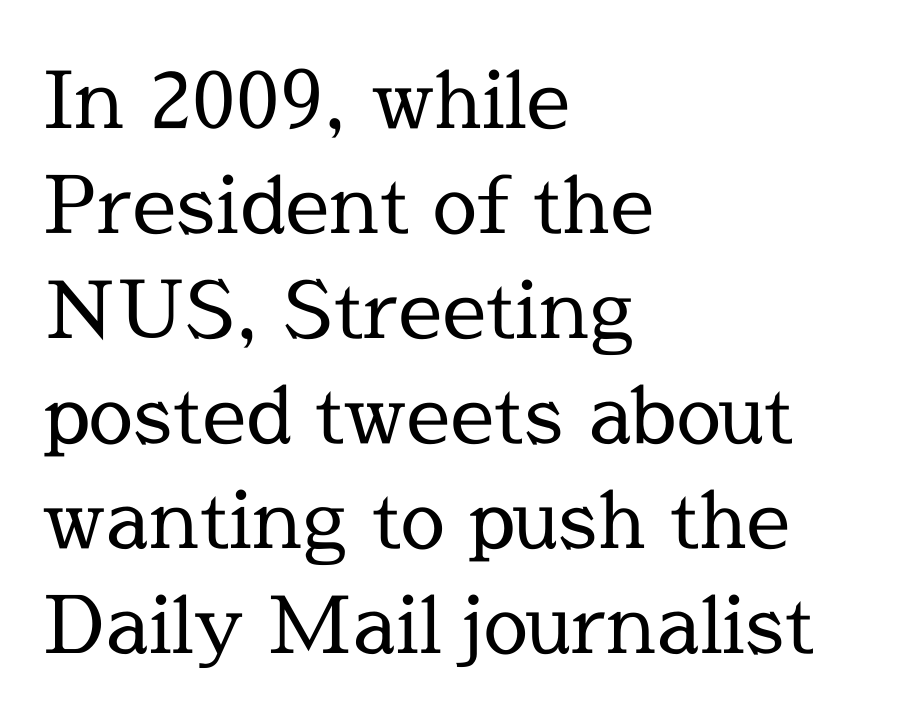
{"serif": "yes", "italic": "no", "bold": "no", "weight": "regular", "width": "normal", "x_height": "medium", "monospaced": "no", "underline": "no", "align": "left", "line_spacing": "normal", "line_spacing_ratio": 1.33, "letter_spacing": "normal", "letter_spacing_em": 0.0, "glyph_px": 79}
